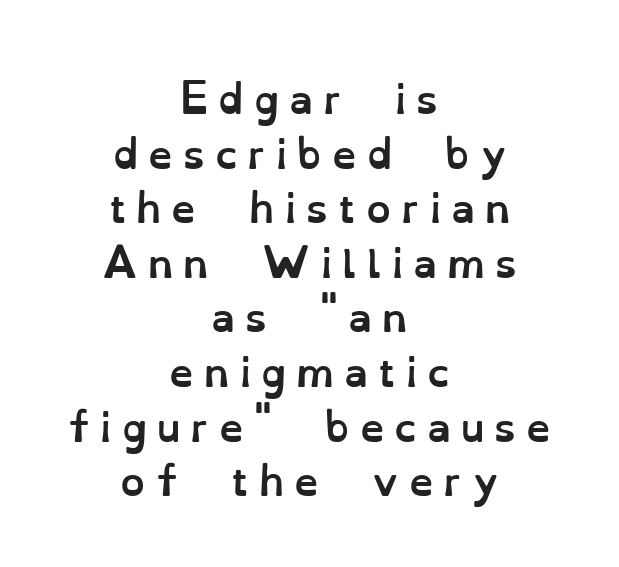
{"italic": "no", "bold": "yes", "weight": "semibold", "width": "normal", "stroke_contrast": "low", "x_height": "small", "monospaced": "no", "underline": "no", "align": "center", "line_spacing": "normal", "line_spacing_ratio": 1.4, "letter_spacing": "wide", "letter_spacing_em": 0.26, "glyph_px": 39}
